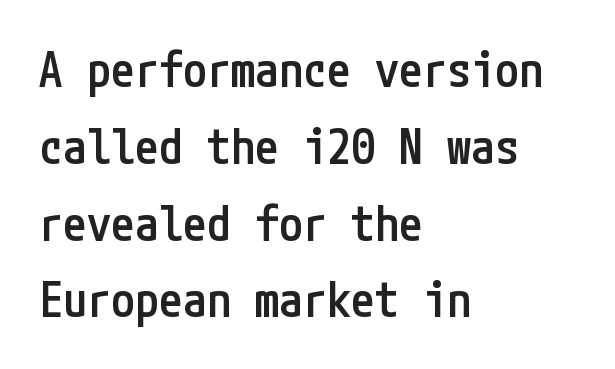
The image shows 48 px semibold, condensed sans-serif type, upright; set left-aligned, normal line spacing (1.6x), normal letter spacing, not underlined; low stroke contrast and a medium x-height.
